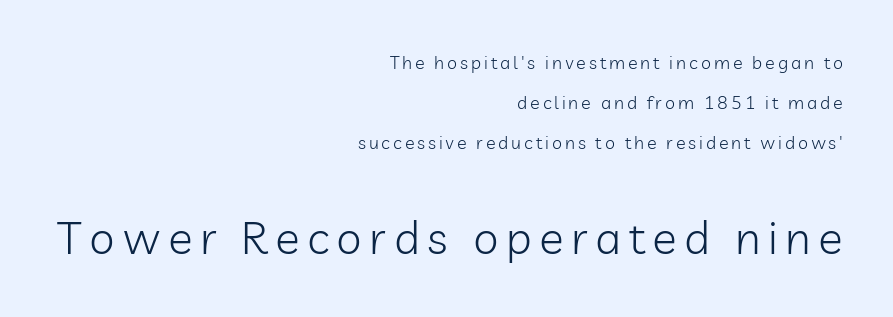
The image shows 46 px light sans-serif type, upright; set right-aligned, loose line spacing (2.23x), not underlined; the second (bottom) block is 2.56x larger; low stroke contrast and a medium x-height.
